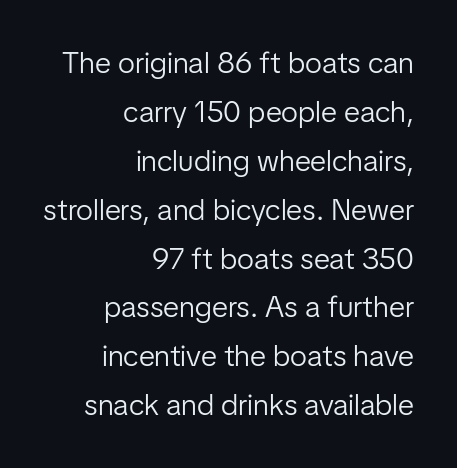
{"serif": "no", "italic": "no", "bold": "no", "weight": "light", "width": "normal", "stroke_contrast": "low", "x_height": "medium", "monospaced": "no", "underline": "no", "align": "right", "line_spacing": "normal", "line_spacing_ratio": 1.63, "letter_spacing": "normal", "letter_spacing_em": 0.0, "glyph_px": 30}
